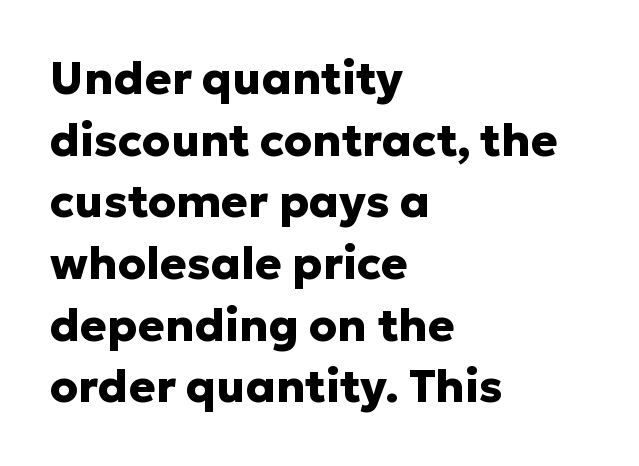
The type sits square on the baseline with zero lean. Are there feet on the stems? There aren't — it's a sans. Thick stems and heavy bowls — unmistakably bold. Do the characters align in a grid? No, the font is proportional. The letters sit at their default tracking, neither squeezed nor spread.
